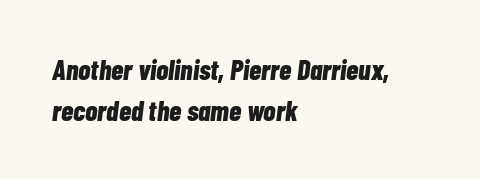
{"italic": "yes", "lean": "right", "slant_degrees": 7, "bold": "yes", "weight": "bold", "width": "condensed", "stroke_contrast": "low", "x_height": "medium", "monospaced": "no", "underline": "no", "align": "left", "line_spacing": "normal", "line_spacing_ratio": 1.45, "letter_spacing": "normal", "letter_spacing_em": 0.0, "glyph_px": 28}
